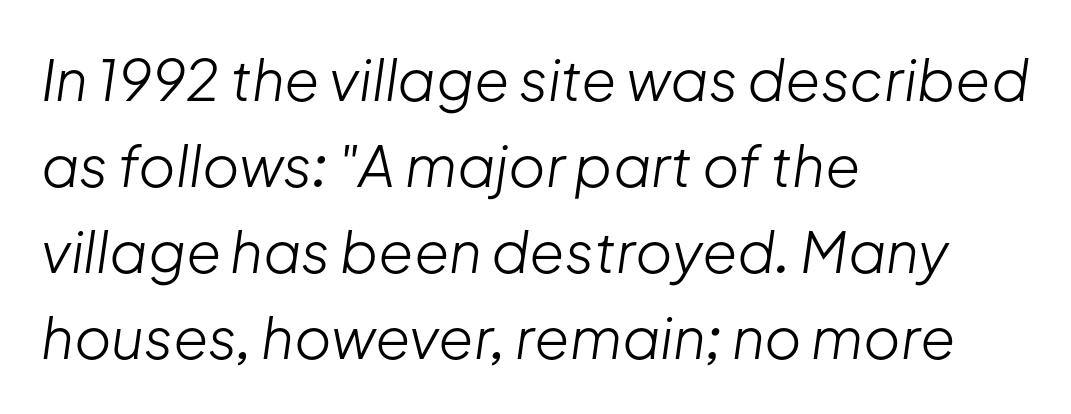
{"italic": "yes", "lean": "right", "slant_degrees": 8, "bold": "no", "weight": "light", "width": "normal", "stroke_contrast": "low", "x_height": "medium", "monospaced": "no", "underline": "no", "align": "left", "line_spacing": "normal", "line_spacing_ratio": 1.51, "letter_spacing": "normal", "letter_spacing_em": 0.0, "glyph_px": 57}
